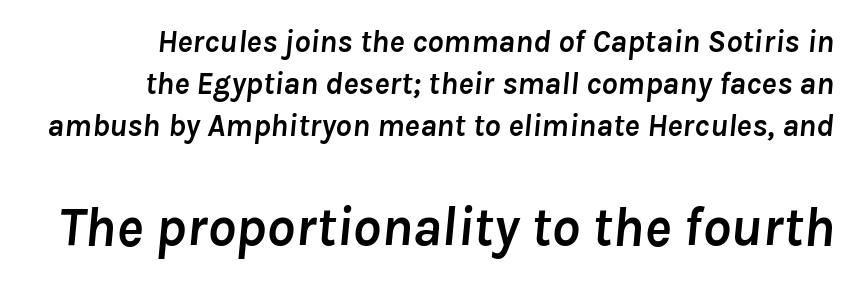
The image shows 56 px semibold type, italic (leaning right); set right-aligned, normal line spacing (1.31x), normal letter spacing, not underlined; the second (bottom) block is 1.75x larger; low stroke contrast and a medium x-height.
